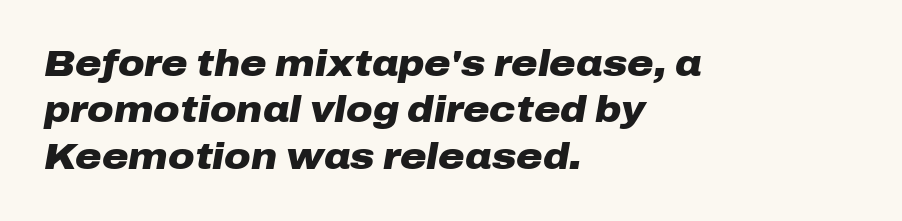
The image shows 36 px heavy, wide type, italic (leaning right); set left-aligned, normal line spacing (1.29x), normal letter spacing, not underlined; low stroke contrast and a medium x-height.
